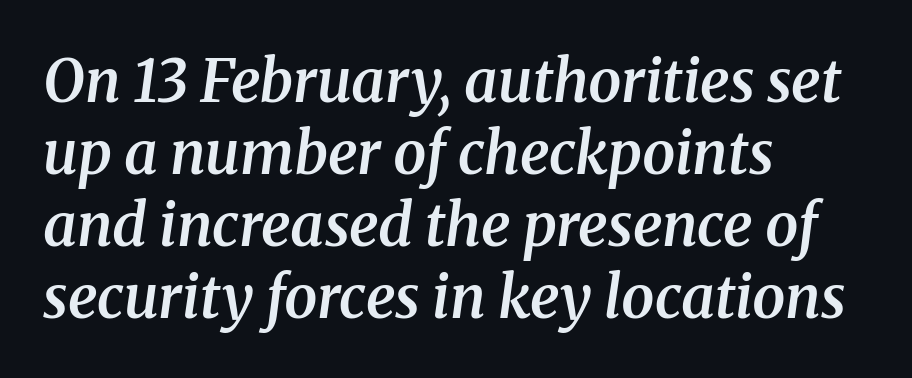
The gap between lines stays unmarked. Compared with a centered layout, this one pins lines to the left instead. There is no visible air inserted between adjacent glyphs. The typesetting leans somewhat heavy: a semibold. Letterform terminals end in serifs throughout the passage. Here the designer chose a conventional face with non-uniform glyph widths.
